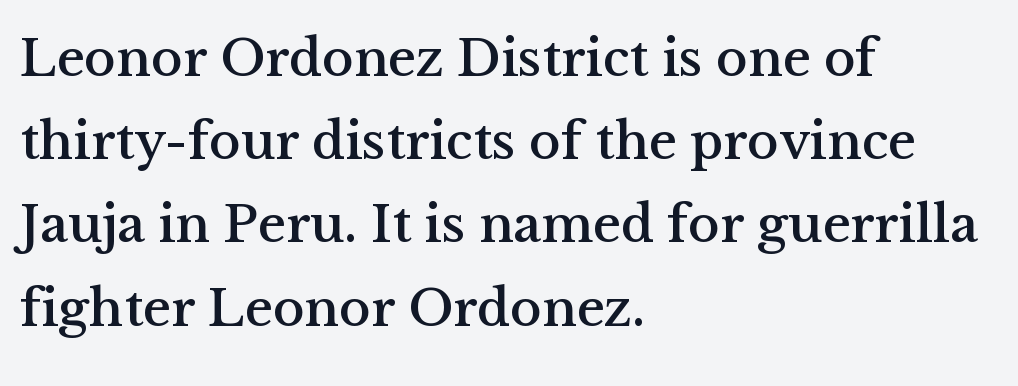
Q: Is the text italic (slanted)? A: No, it is upright.
Q: Is the typeface a serif or a sans-serif typeface? A: Serif.
Q: Is the text underlined? A: No.
Q: How is the paragraph aligned? A: Left-aligned.
Q: Is the spacing between letters normal or unusually wide? A: Normal.
Q: Is the spacing between lines tight, normal or loose? A: Normal.
Q: Width (condensed, normal, or wide)? A: Normal.
Q: Stroke contrast? A: Medium.
Q: x-height? A: Medium.
Q: Monospaced? A: No.
